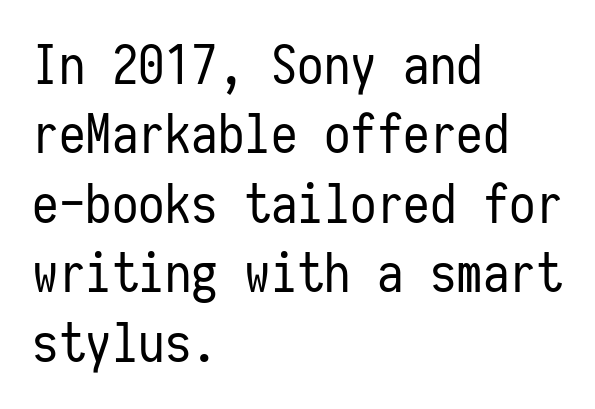
The image shows 53 px regular-weight, condensed sans-serif type, upright, monospaced; set left-aligned, normal line spacing (1.31x), normal letter spacing, not underlined; low stroke contrast and a medium x-height.
